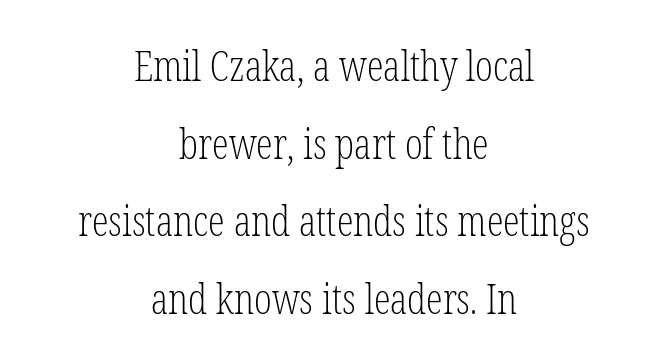
The image shows 42 px light, condensed serif type, upright; set centered, line spacing 1.85x, normal letter spacing, not underlined; low stroke contrast and a medium x-height.
